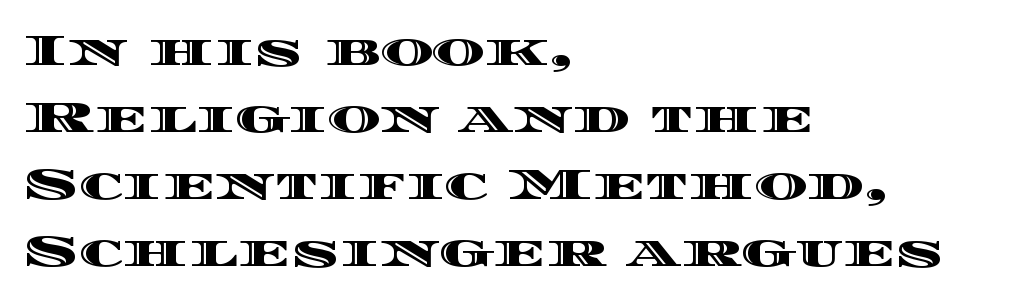
The compositor pushed each line to the left boundary. Standard letterfit; no display-style spreading of the glyphs. The rendering uses natural spacing where letterforms have individual widths. The foot of each line stays bare and open. The lettering stays uniformly vertical, giving the passage a roman look.
